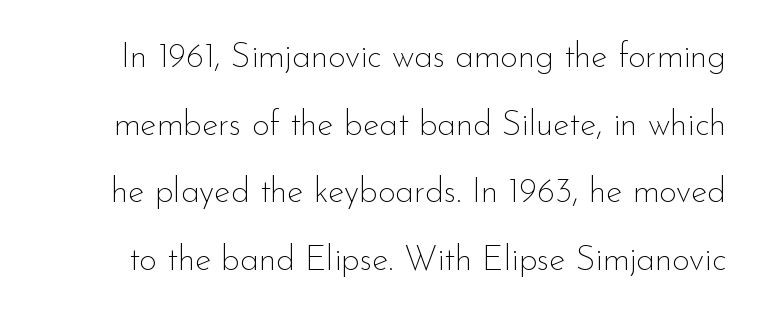
Here the designer chose a conventional face with non-uniform glyph widths. Has an underline been added? It has not. Honestly, the rows look like they've been pulled way apart. Letter spacing: default. Vertical strokes here are truly vertical.
